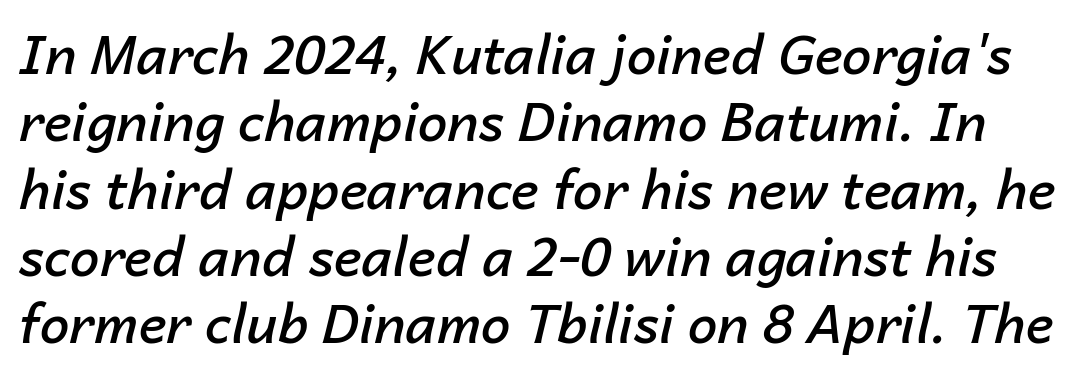
The image shows 53 px semibold type, italic (leaning right); set normal line spacing (1.27x), normal letter spacing, not underlined; low stroke contrast and a medium x-height.
